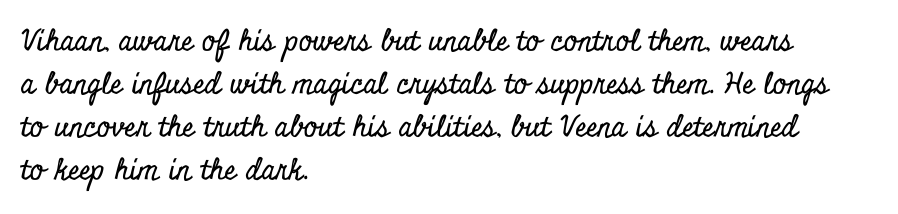
The image shows 29 px condensed serif type; set left-aligned, normal line spacing (1.48x), normal letter spacing, not underlined; low stroke contrast and a small x-height.
